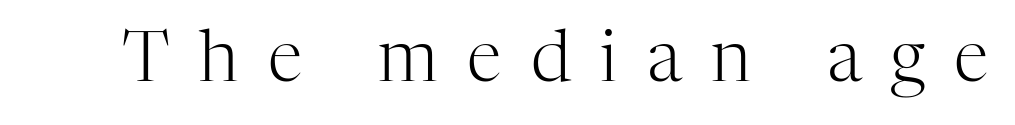
The image shows 70 px light serif type, upright; set unusually wide letter spacing (+0.42 em), not underlined; high stroke contrast and a medium x-height.
